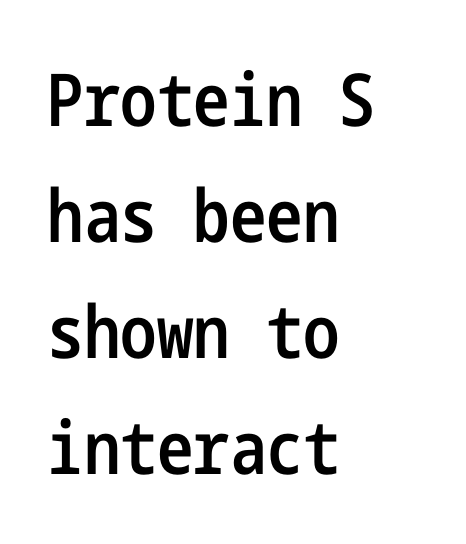
{"serif": "no", "italic": "no", "bold": "semi", "weight": "semibold", "width": "condensed", "stroke_contrast": "low", "x_height": "medium", "underline": "no", "align": "left", "line_spacing": "normal", "line_spacing_ratio": 1.59, "letter_spacing": "normal", "letter_spacing_em": 0.0, "glyph_px": 73}
